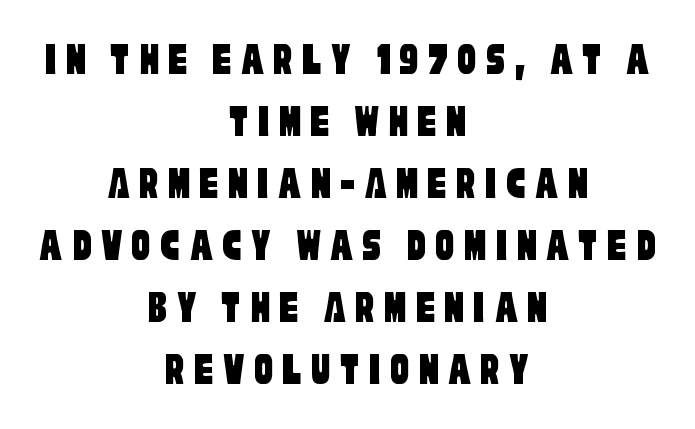
{"serif": "no", "width": "condensed", "stroke_contrast": "low", "x_height": "large", "monospaced": "no", "underline": "no", "align": "center", "line_spacing": "normal", "line_spacing_ratio": 1.29, "glyph_px": 48}
